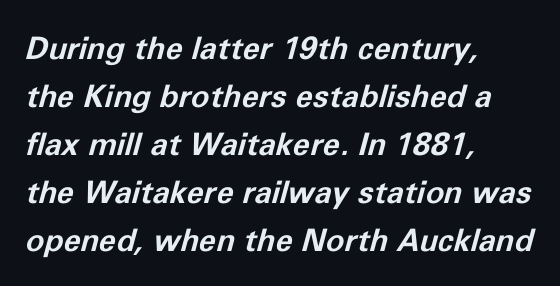
These lines sit exactly where default settings would place them. The face used here has a pronounced slope to its letters. Characters follow at the spacing the type designer built in. Looks like regular typesetting: each glyph gets only the width it needs. Summary of weight: heavy, a full bold. Reading down the block, your eye returns to a fixed left position each line.
